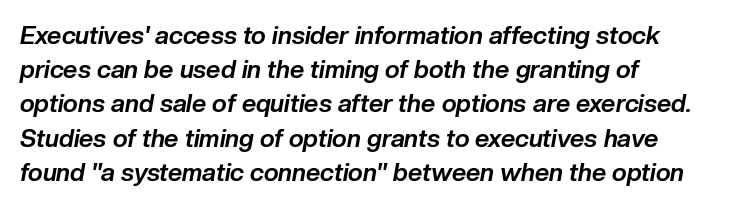
Q: Is the text bold? A: Yes.
Q: Is the text italic (slanted)? A: Yes, it leans right by about 10 degrees.
Q: Is the text underlined? A: No.
Q: How is the paragraph aligned? A: Left-aligned.
Q: Is the spacing between letters normal or unusually wide? A: Normal.
Q: Is the spacing between lines tight, normal or loose? A: Normal.
